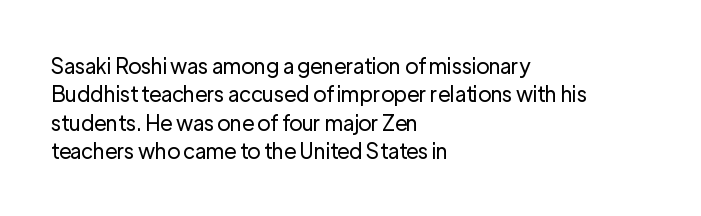
The image shows 21 px text type, upright; set left-aligned, normal line spacing (1.35x), normal letter spacing, not underlined.
